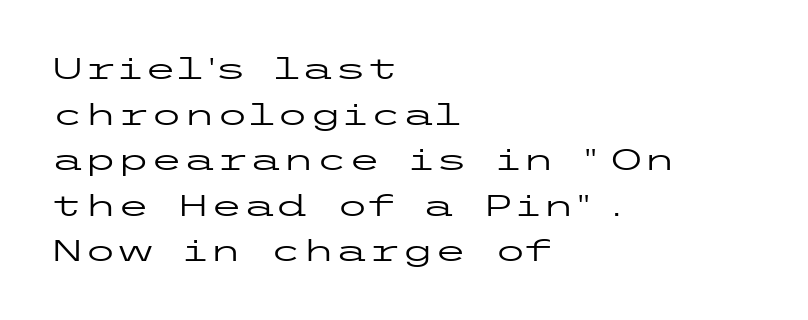
{"serif": "no", "italic": "no", "bold": "no", "weight": "regular", "width": "wide", "stroke_contrast": "low", "x_height": "medium", "underline": "no", "align": "left", "line_spacing": "normal", "line_spacing_ratio": 1.52, "letter_spacing": "normal", "letter_spacing_em": 0.0, "glyph_px": 30}
